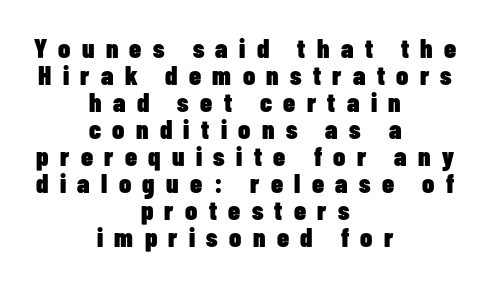
The image shows 27 px bold type, upright; set centered, tight line spacing (1.0x), unusually wide letter spacing (+0.42 em), not underlined.
